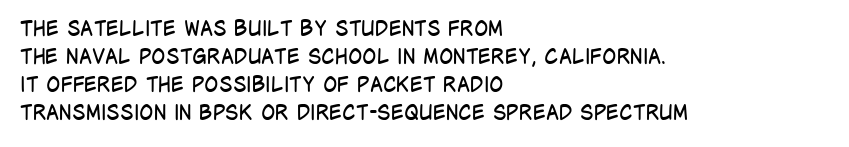
The image shows 21 px text type, upright; set left-aligned, normal line spacing (1.34x), normal letter spacing, not underlined.
